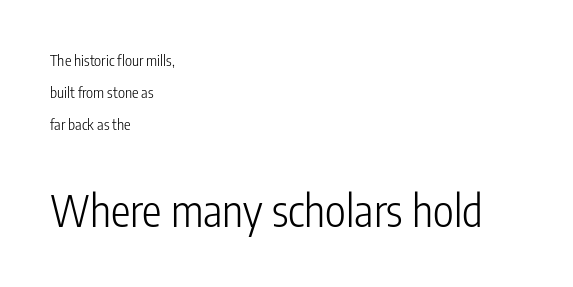
Q: Is the text bold? A: No.
Q: Is the text italic (slanted)? A: No, it is upright.
Q: Is the typeface a serif or a sans-serif typeface? A: Sans-serif.
Q: Is the text underlined? A: No.
Q: How is the paragraph aligned? A: Left-aligned.
Q: Is the spacing between letters normal or unusually wide? A: Normal.
Q: Is the spacing between lines tight, normal or loose? A: Loose.
Q: Which block of text is set in a larger size, the first (top) or the second (bottom)? A: The second (bottom) one.
Q: Width (condensed, normal, or wide)? A: Condensed.
Q: Stroke contrast? A: Low.
Q: x-height? A: Medium.
Q: Monospaced? A: No.
